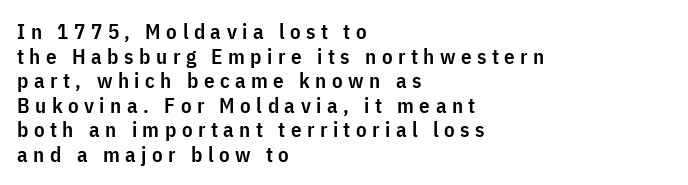
The image shows 21 px text type, upright; set left-aligned, line spacing 1.17x, unusually wide letter spacing (+0.26 em), not underlined.
